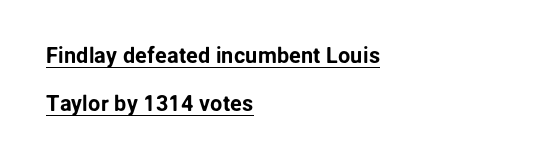
{"italic": "no", "underline": "yes", "align": "left", "line_spacing": "loose", "line_spacing_ratio": 2.16, "letter_spacing": "normal", "letter_spacing_em": 0.0, "glyph_px": 22}
